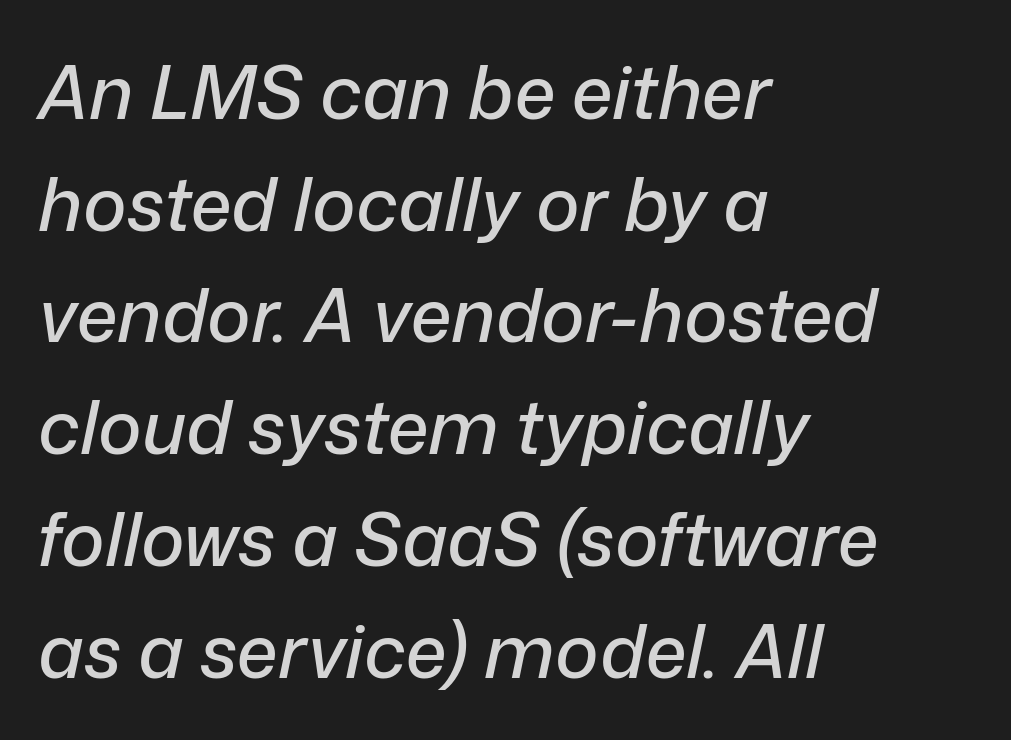
Q: Is the text italic (slanted)? A: Yes, it leans right by about 12 degrees.
Q: Is the text underlined? A: No.
Q: How is the paragraph aligned? A: Left-aligned.
Q: Is the spacing between letters normal or unusually wide? A: Normal.
Q: Is the spacing between lines tight, normal or loose? A: Normal.
Q: Width (condensed, normal, or wide)? A: Normal.
Q: Stroke contrast? A: Low.
Q: x-height? A: Medium.
Q: Monospaced? A: No.
